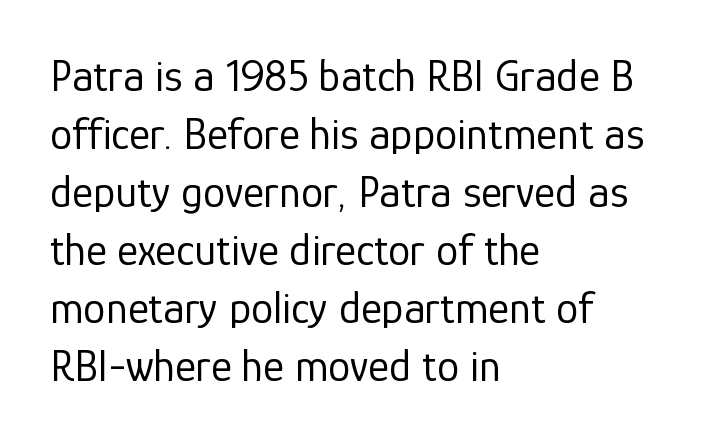
Q: Is the text bold? A: No.
Q: Is the text italic (slanted)? A: No, it is upright.
Q: Is the typeface a serif or a sans-serif typeface? A: Sans-serif.
Q: Is the text underlined? A: No.
Q: How is the paragraph aligned? A: Left-aligned.
Q: Is the spacing between letters normal or unusually wide? A: Normal.
Q: Is the spacing between lines tight, normal or loose? A: Normal.
Q: Width (condensed, normal, or wide)? A: Normal.
Q: Stroke contrast? A: Low.
Q: x-height? A: Medium.
Q: Monospaced? A: No.
